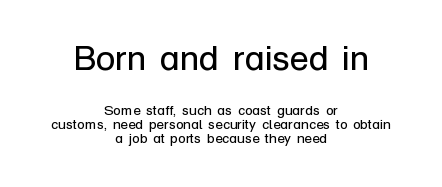
The image shows 35 px regular-weight sans-serif type, upright; set centered, tight line spacing (1.0x), normal letter spacing, not underlined; the first (top) block is 2.5x larger; low stroke contrast and a medium x-height.
